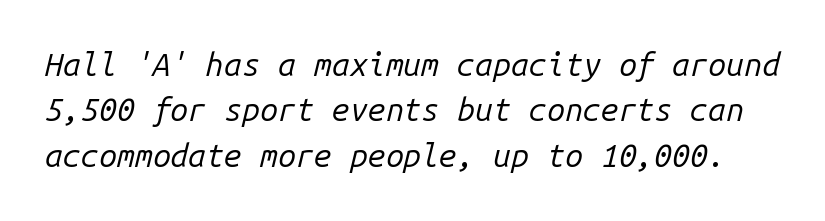
{"italic": "yes", "lean": "right", "slant_degrees": 14, "bold": "no", "weight": "regular", "width": "normal", "stroke_contrast": "low", "x_height": "medium", "monospaced": "yes", "underline": "no", "line_spacing": "normal", "line_spacing_ratio": 1.42, "letter_spacing": "normal", "letter_spacing_em": 0.0, "glyph_px": 32}
